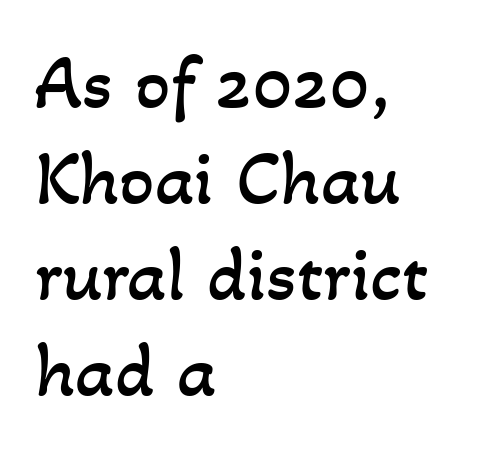
Q: Is the text bold? A: No.
Q: Is the text underlined? A: No.
Q: How is the paragraph aligned? A: Left-aligned.
Q: Is the spacing between letters normal or unusually wide? A: Normal.
Q: Width (condensed, normal, or wide)? A: Normal.
Q: Stroke contrast? A: Low.
Q: x-height? A: Small.
Q: Monospaced? A: No.
